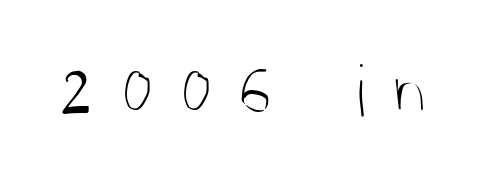
{"serif": "no", "italic": "no", "bold": "no", "weight": "light", "width": "condensed", "stroke_contrast": "medium", "x_height": "large", "monospaced": "no", "underline": "no", "letter_spacing": "wide", "letter_spacing_em": 0.33, "glyph_px": 75}
